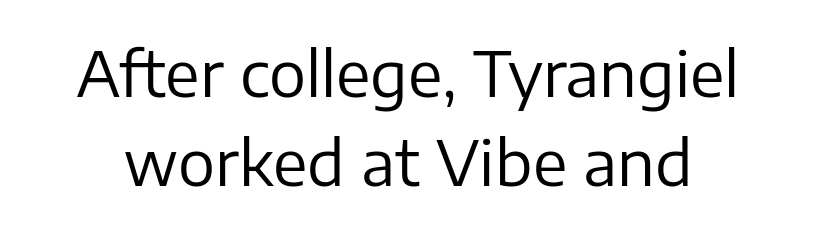
Evenly set lines give the paragraph a standard silhouette. These lines are rendered in a variable-pitch font. Tall strokes in this sample are plumb rather than angled. On a weight scale, this lands at 450 or below. Default kerning and tracking; the words read as compact shapes. The space beneath each line is pristine and unruled.
